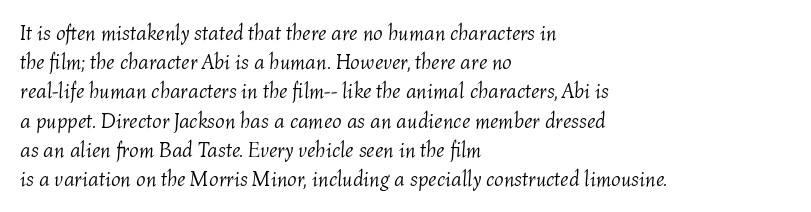
{"italic": "yes", "lean": "right", "slant_degrees": 4, "bold": "no", "underline": "no", "align": "left", "line_spacing": "normal", "line_spacing_ratio": 1.39, "letter_spacing": "normal", "letter_spacing_em": 0.0, "glyph_px": 21}
